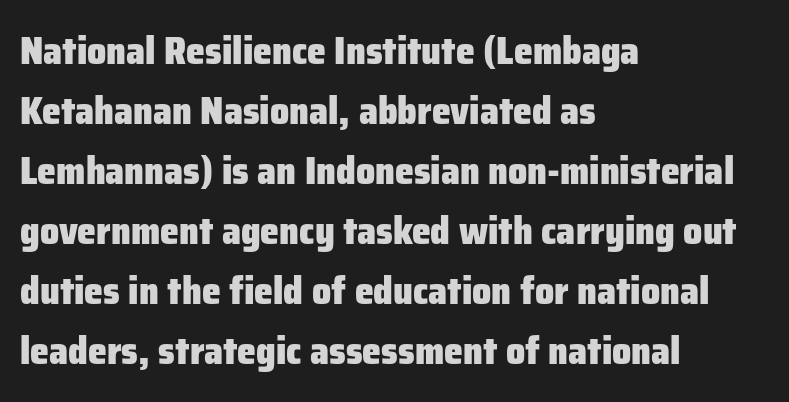
Q: Is the text bold? A: Yes.
Q: Is the text italic (slanted)? A: No, it is upright.
Q: Is the typeface a serif or a sans-serif typeface? A: Sans-serif.
Q: Is the text underlined? A: No.
Q: How is the paragraph aligned? A: Left-aligned.
Q: Is the spacing between letters normal or unusually wide? A: Normal.
Q: Is the spacing between lines tight, normal or loose? A: Normal.
Q: Width (condensed, normal, or wide)? A: Normal.
Q: Stroke contrast? A: Low.
Q: x-height? A: Medium.
Q: Monospaced? A: No.
